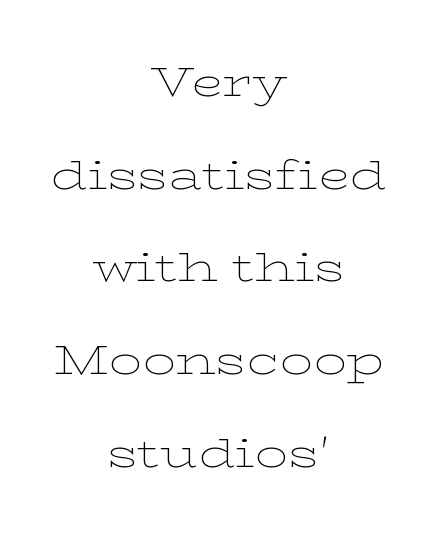
The image shows 41 px thin, wide serif type, upright; set centered, loose line spacing (2.26x), normal letter spacing, not underlined; low stroke contrast and a medium x-height.
